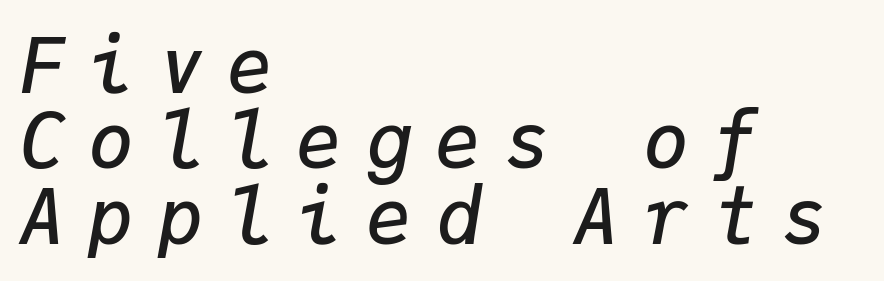
{"italic": "yes", "lean": "right", "slant_degrees": 9, "bold": "semi", "weight": "semibold", "width": "normal", "stroke_contrast": "low", "x_height": "medium", "monospaced": "yes", "underline": "no", "align": "left", "line_spacing": "tight", "line_spacing_ratio": 0.98, "letter_spacing": "wide", "letter_spacing_em": 0.3, "glyph_px": 77}
